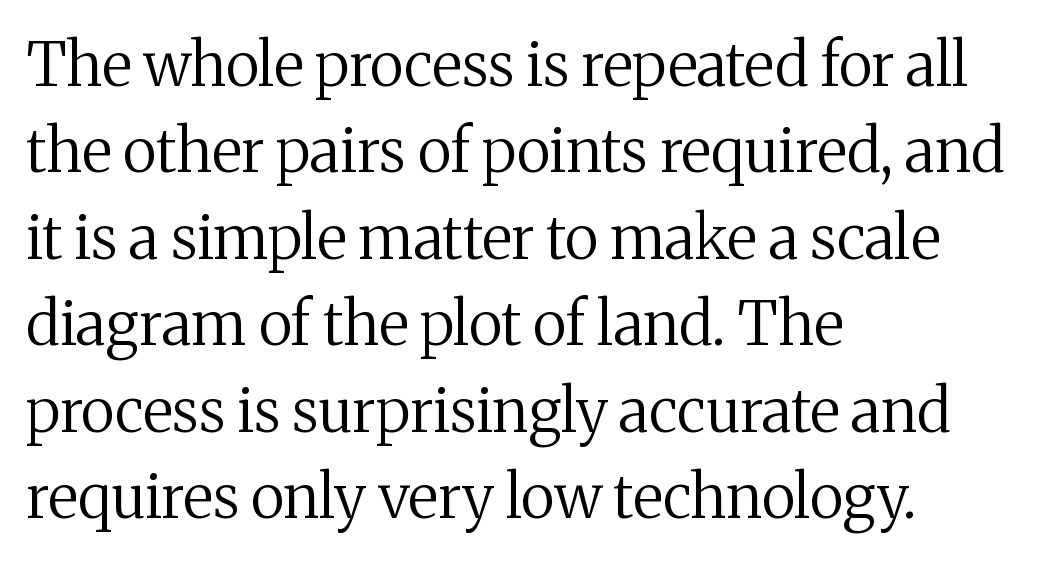
Q: Is the text bold? A: No.
Q: Is the text italic (slanted)? A: No, it is upright.
Q: Is the typeface a serif or a sans-serif typeface? A: Serif.
Q: Is the text underlined? A: No.
Q: How is the paragraph aligned? A: Left-aligned.
Q: Is the spacing between letters normal or unusually wide? A: Normal.
Q: Is the spacing between lines tight, normal or loose? A: Normal.
Q: Width (condensed, normal, or wide)? A: Normal.
Q: Stroke contrast? A: Medium.
Q: x-height? A: Medium.
Q: Monospaced? A: No.
